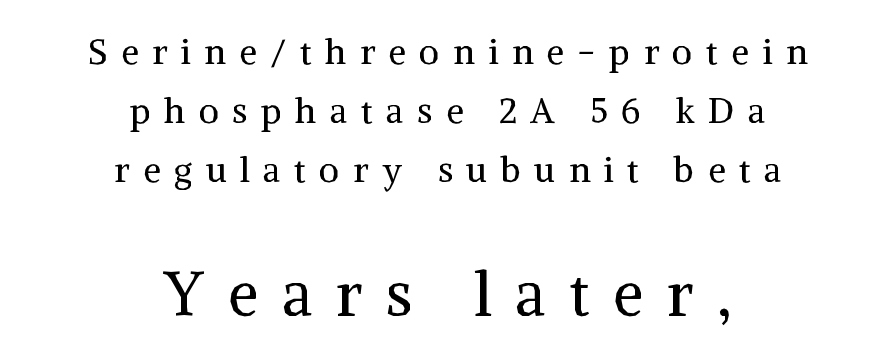
{"serif": "yes", "italic": "no", "bold": "no", "weight": "regular", "width": "normal", "stroke_contrast": "medium", "x_height": "medium", "monospaced": "no", "underline": "no", "align": "center", "line_spacing": "normal", "line_spacing_ratio": 1.68, "letter_spacing": "wide", "letter_spacing_em": 0.39, "larger_block": "second", "size_ratio": 1.74, "glyph_px": 61}
